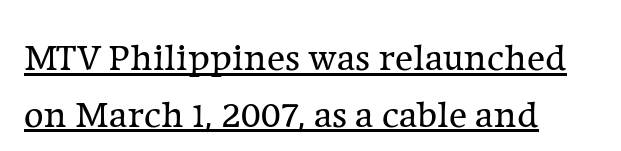
Q: Is the text bold? A: No.
Q: Is the text italic (slanted)? A: No, it is upright.
Q: Is the typeface a serif or a sans-serif typeface? A: Serif.
Q: Is the text underlined? A: Yes.
Q: How is the paragraph aligned? A: Left-aligned.
Q: Is the spacing between letters normal or unusually wide? A: Normal.
Q: Is the spacing between lines tight, normal or loose? A: Normal.
Q: Width (condensed, normal, or wide)? A: Normal.
Q: Stroke contrast? A: Low.
Q: x-height? A: Medium.
Q: Monospaced? A: No.
